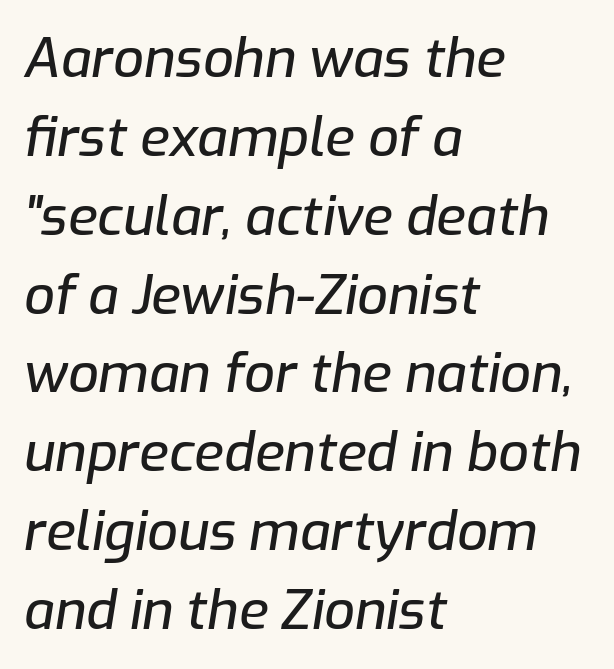
The image shows 54 px text type, italic (leaning right); set left-aligned, normal line spacing (1.46x), normal letter spacing, not underlined; low stroke contrast and a medium x-height.
